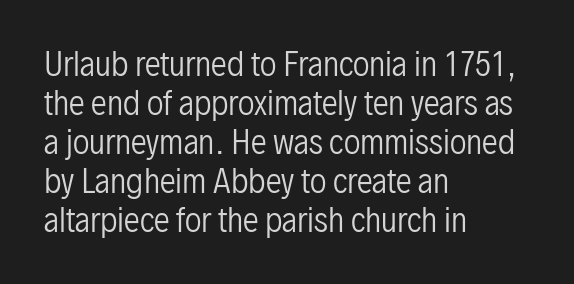
{"serif": "no", "italic": "no", "bold": "no", "weight": "regular", "width": "condensed", "stroke_contrast": "low", "x_height": "medium", "monospaced": "no", "underline": "no", "align": "left", "line_spacing_ratio": 1.22, "letter_spacing": "normal", "letter_spacing_em": 0.0, "glyph_px": 32}
